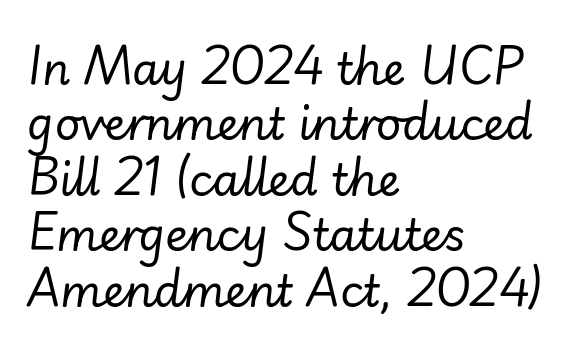
Q: Is the text bold? A: No.
Q: Is the text italic (slanted)? A: Yes, it leans right by about 7 degrees.
Q: Is the text underlined? A: No.
Q: How is the paragraph aligned? A: Left-aligned.
Q: Is the spacing between letters normal or unusually wide? A: Normal.
Q: Is the spacing between lines tight, normal or loose? A: Normal.
Q: Width (condensed, normal, or wide)? A: Normal.
Q: Stroke contrast? A: Low.
Q: x-height? A: Small.
Q: Monospaced? A: No.
